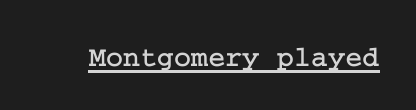
The image shows 29 px serif type, upright; set normal letter spacing, underlined; low stroke contrast and a medium x-height.
